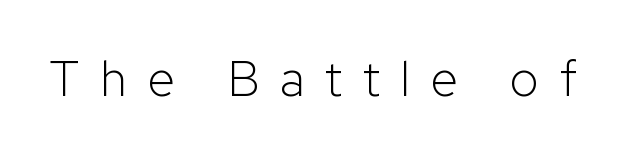
The image shows 49 px light sans-serif type, upright; set unusually wide letter spacing (+0.43 em), not underlined; low stroke contrast and a medium x-height.
